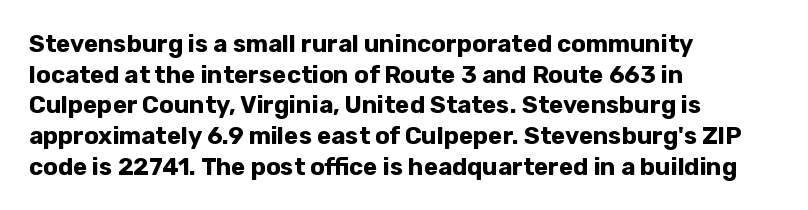
Summary of weight: heavy, a full bold. Tracking value appears to be zero — textbook default spacing. No italicization has been applied; the sample stays upright. The words here are not underlined. A normal amount of white space separates one row of letters from the next.
